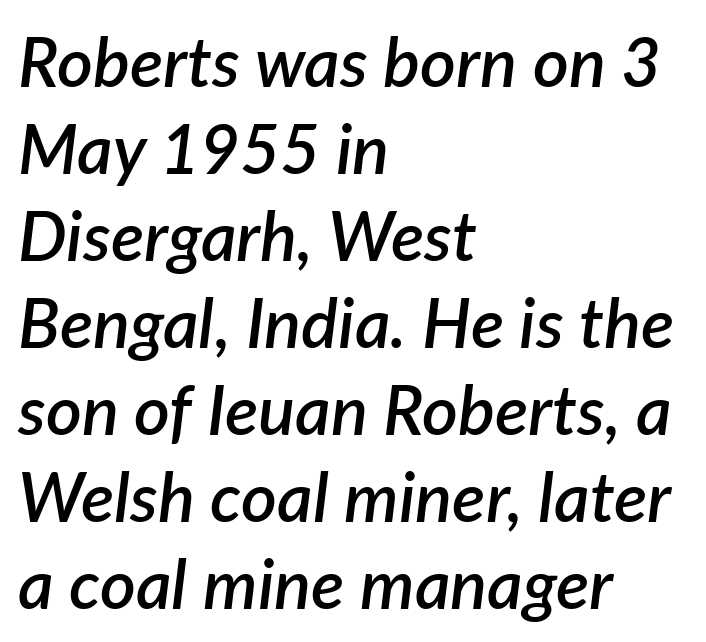
The image shows 69 px semibold type, italic (leaning right); set left-aligned, normal line spacing (1.26x), normal letter spacing, not underlined; low stroke contrast and a medium x-height.
